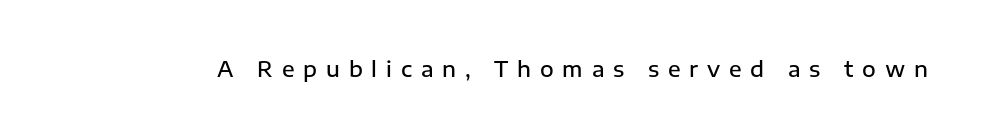
Q: Is the text bold? A: Semi-bold.
Q: Is the text italic (slanted)? A: No, it is upright.
Q: Is the text underlined? A: No.
Q: Is the spacing between letters normal or unusually wide? A: Unusually wide.
